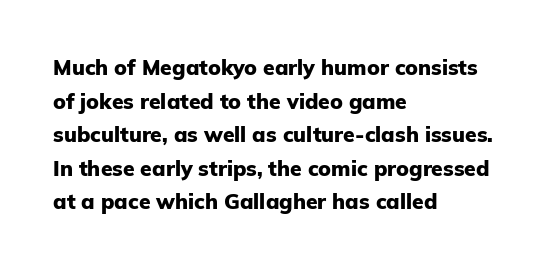
Q: Is the text bold? A: Yes.
Q: Is the text italic (slanted)? A: No, it is upright.
Q: Is the text underlined? A: No.
Q: How is the paragraph aligned? A: Left-aligned.
Q: Is the spacing between letters normal or unusually wide? A: Normal.
Q: Is the spacing between lines tight, normal or loose? A: Normal.
